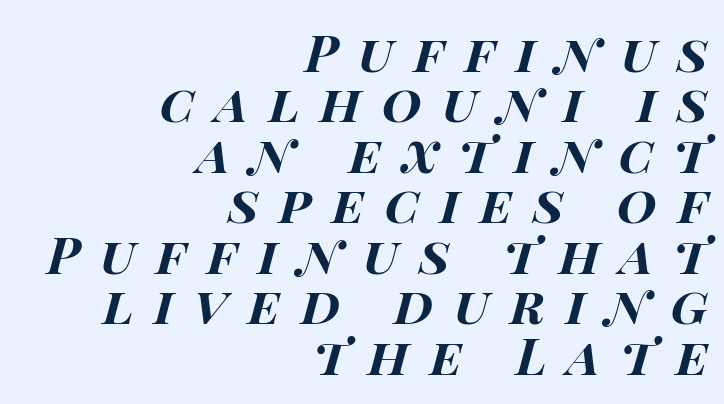
{"italic": "yes", "lean": "right", "slant_degrees": 15, "bold": "yes", "weight": "bold", "width": "wide", "stroke_contrast": "high", "x_height": "large", "monospaced": "no", "underline": "no", "align": "right", "line_spacing": "tight", "line_spacing_ratio": 0.99, "letter_spacing": "wide", "letter_spacing_em": 0.4, "glyph_px": 51}
